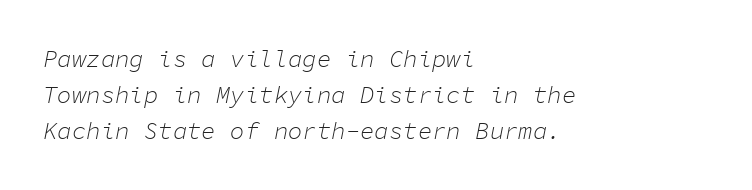
The lines in this sample share a left origin and differ only in where they stop. Glance below the letters and you will spot only blank space. On a weight scale, this lands at 450 or below. The line-height multiplier appears to be the usual default. The rendering keeps characters at their native spacing.
